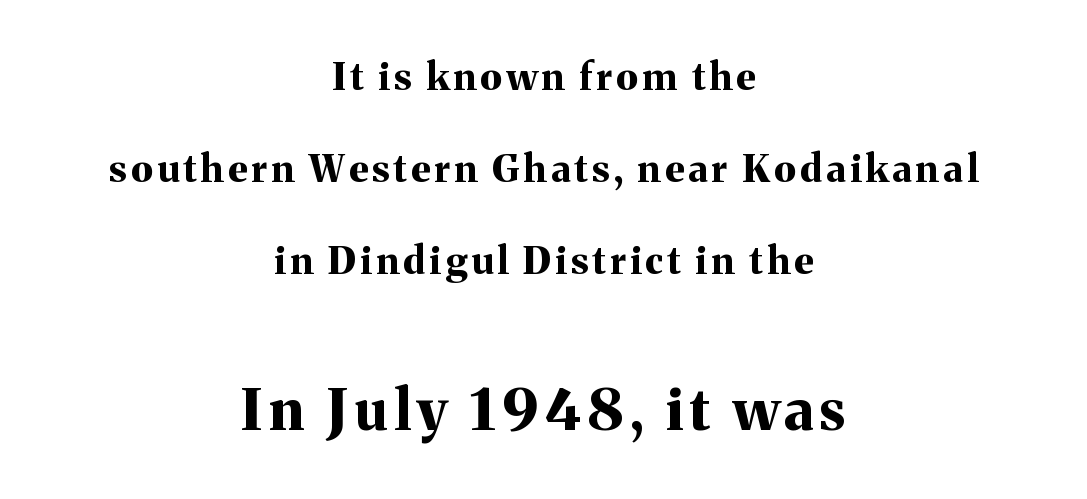
The image shows 57 px bold serif type, upright; set centered, loose line spacing (2.42x), not underlined; the second (bottom) block is 1.5x larger; medium stroke contrast and a medium x-height.
